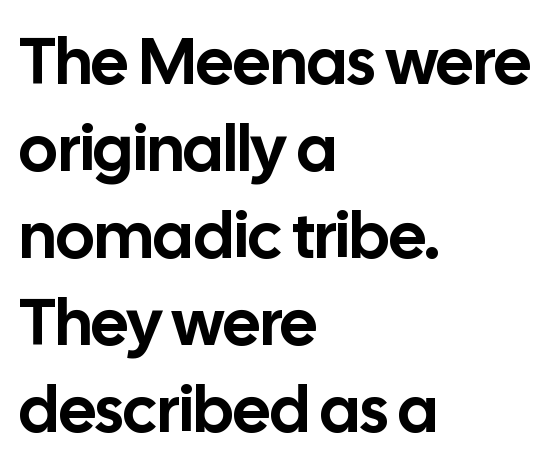
The image shows 65 px sans-serif type, upright; set left-aligned, normal line spacing (1.34x), normal letter spacing, not underlined; low stroke contrast and a medium x-height.
